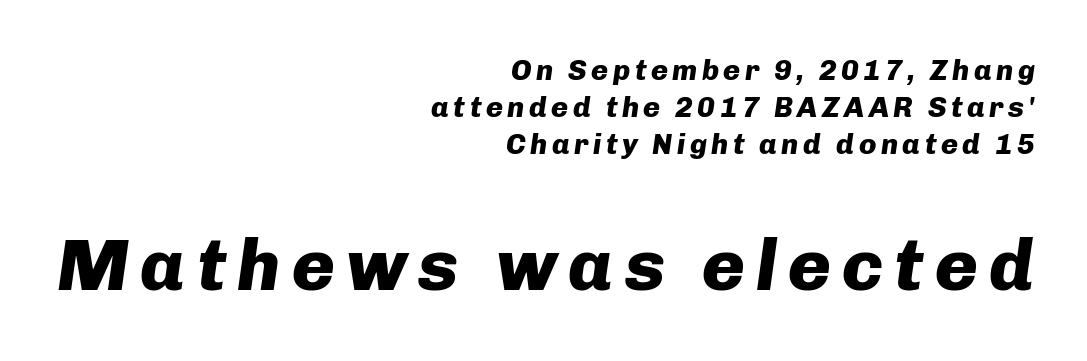
{"italic": "yes", "lean": "right", "slant_degrees": 8, "bold": "yes", "weight": "heavy", "width": "normal", "stroke_contrast": "low", "x_height": "medium", "monospaced": "no", "underline": "no", "align": "right", "line_spacing": "normal", "line_spacing_ratio": 1.27, "larger_block": "second", "size_ratio": 2.52, "glyph_px": 73}
